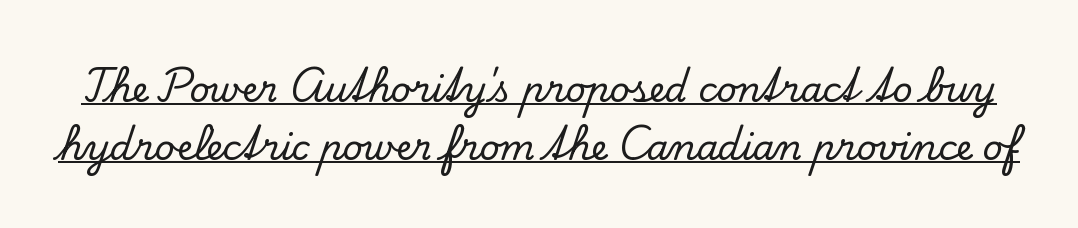
{"serif": "yes", "width": "normal", "stroke_contrast": "low", "x_height": "small", "monospaced": "no", "underline": "yes", "line_spacing": "normal", "line_spacing_ratio": 1.65, "letter_spacing": "normal", "letter_spacing_em": 0.0, "glyph_px": 35}
